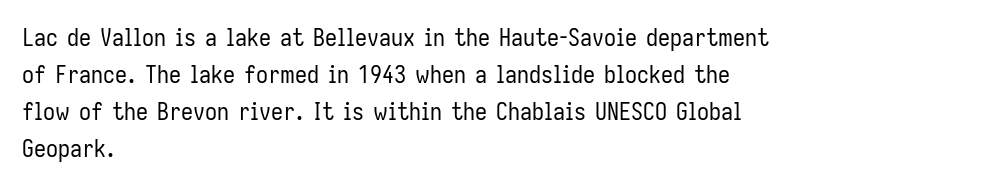
Q: Is the text bold? A: No.
Q: Is the text italic (slanted)? A: No, it is upright.
Q: Is the text underlined? A: No.
Q: How is the paragraph aligned? A: Left-aligned.
Q: Is the spacing between letters normal or unusually wide? A: Normal.
Q: Is the spacing between lines tight, normal or loose? A: Normal.
